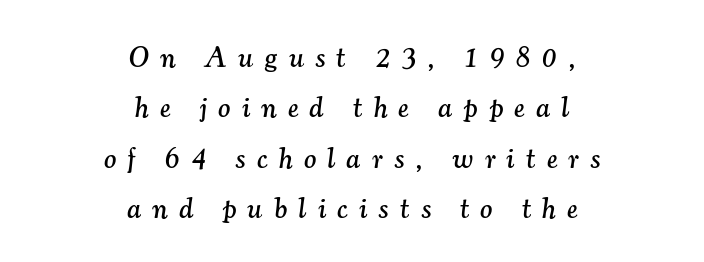
{"serif": "yes", "italic": "yes", "lean": "right", "slant_degrees": 7, "width": "normal", "stroke_contrast": "medium", "x_height": "small", "monospaced": "no", "underline": "no", "align": "center", "line_spacing_ratio": 1.74, "letter_spacing": "wide", "letter_spacing_em": 0.39, "glyph_px": 29}
